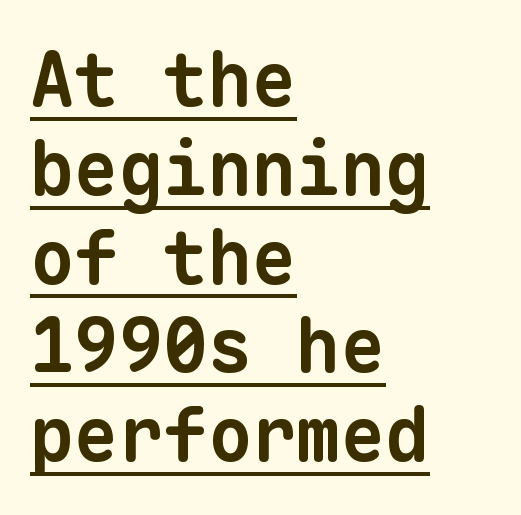
The image shows 74 px bold sans-serif type, monospaced; set left-aligned, line spacing 1.2x, normal letter spacing, underlined; low stroke contrast and a medium x-height.
